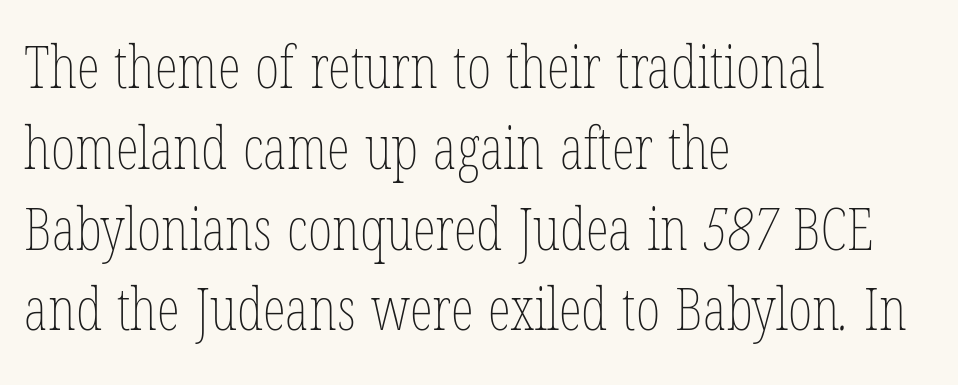
{"bold": "no", "weight": "thin", "width": "condensed", "stroke_contrast": "low", "x_height": "medium", "monospaced": "no", "underline": "no", "align": "left", "line_spacing": "normal", "line_spacing_ratio": 1.37, "letter_spacing": "normal", "letter_spacing_em": 0.0, "glyph_px": 59}
